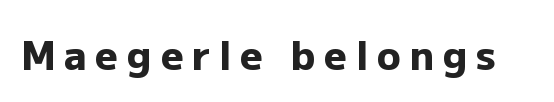
{"serif": "no", "italic": "no", "bold": "yes", "weight": "heavy", "width": "normal", "stroke_contrast": "low", "x_height": "medium", "monospaced": "no", "underline": "no", "letter_spacing": "wide", "letter_spacing_em": 0.23, "glyph_px": 39}
